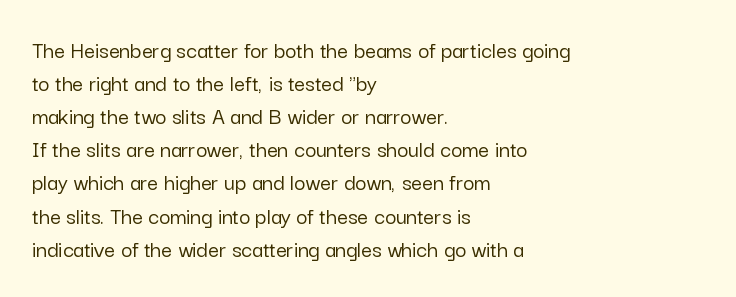
{"italic": "no", "underline": "no", "align": "left", "line_spacing": "normal", "line_spacing_ratio": 1.38, "letter_spacing": "normal", "letter_spacing_em": 0.0, "glyph_px": 24}
